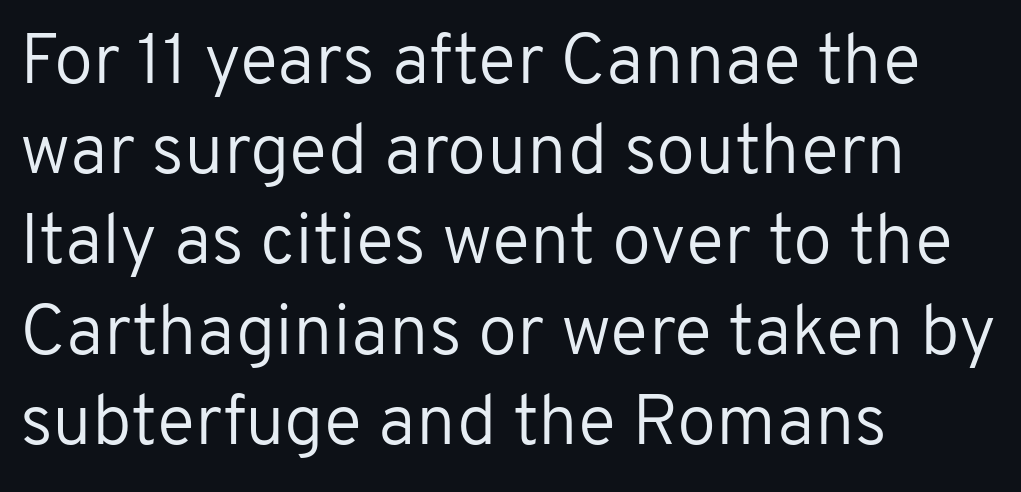
Q: Is the text bold? A: No.
Q: Is the text italic (slanted)? A: No, it is upright.
Q: Is the typeface a serif or a sans-serif typeface? A: Sans-serif.
Q: Is the text underlined? A: No.
Q: How is the paragraph aligned? A: Left-aligned.
Q: Is the spacing between letters normal or unusually wide? A: Normal.
Q: Is the spacing between lines tight, normal or loose? A: Normal.
Q: Width (condensed, normal, or wide)? A: Normal.
Q: Stroke contrast? A: Low.
Q: x-height? A: Medium.
Q: Monospaced? A: No.
